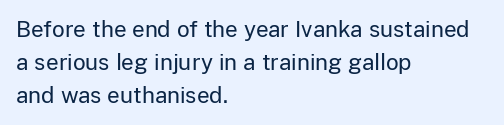
{"italic": "no", "bold": "no", "underline": "no", "align": "left", "line_spacing": "normal", "line_spacing_ratio": 1.51, "letter_spacing": "normal", "letter_spacing_em": 0.0, "glyph_px": 22}
